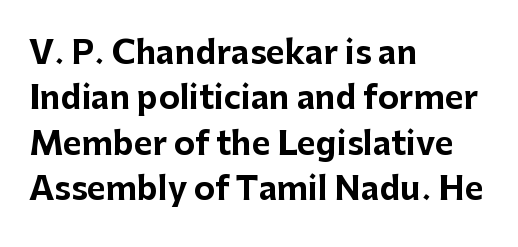
{"serif": "no", "italic": "no", "bold": "yes", "weight": "bold", "width": "normal", "stroke_contrast": "low", "x_height": "medium", "monospaced": "no", "underline": "no", "align": "left", "line_spacing": "normal", "line_spacing_ratio": 1.42, "letter_spacing": "normal", "letter_spacing_em": 0.0, "glyph_px": 32}
